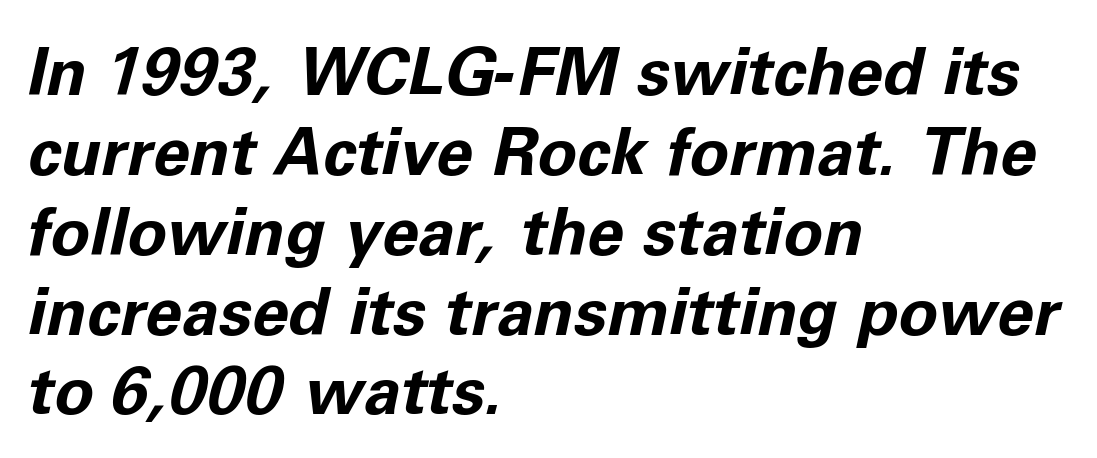
Q: Is the text bold? A: Yes.
Q: Is the text italic (slanted)? A: Yes, it leans right by about 11 degrees.
Q: Is the text underlined? A: No.
Q: How is the paragraph aligned? A: Left-aligned.
Q: Is the spacing between letters normal or unusually wide? A: Normal.
Q: Width (condensed, normal, or wide)? A: Normal.
Q: Stroke contrast? A: Low.
Q: x-height? A: Medium.
Q: Monospaced? A: No.
